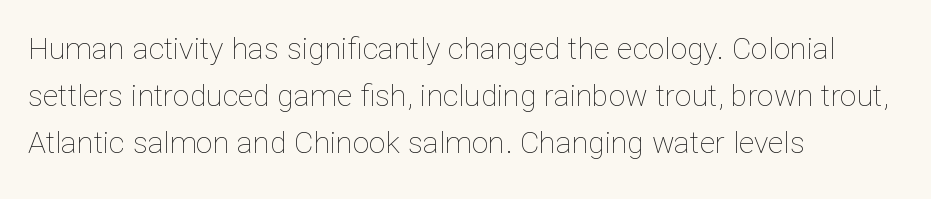
Q: Is the text bold? A: No.
Q: Is the text italic (slanted)? A: No, it is upright.
Q: Is the text underlined? A: No.
Q: How is the paragraph aligned? A: Left-aligned.
Q: Is the spacing between letters normal or unusually wide? A: Normal.
Q: Is the spacing between lines tight, normal or loose? A: Normal.
Q: Width (condensed, normal, or wide)? A: Normal.
Q: Stroke contrast? A: Low.
Q: x-height? A: Medium.
Q: Monospaced? A: No.
